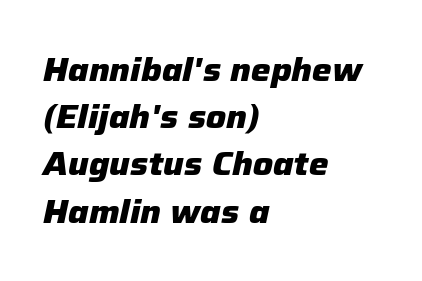
{"italic": "yes", "lean": "right", "slant_degrees": 12, "bold": "yes", "weight": "heavy", "width": "normal", "stroke_contrast": "low", "x_height": "medium", "monospaced": "no", "underline": "no", "align": "left", "line_spacing": "normal", "line_spacing_ratio": 1.43, "letter_spacing": "normal", "letter_spacing_em": 0.0, "glyph_px": 33}
